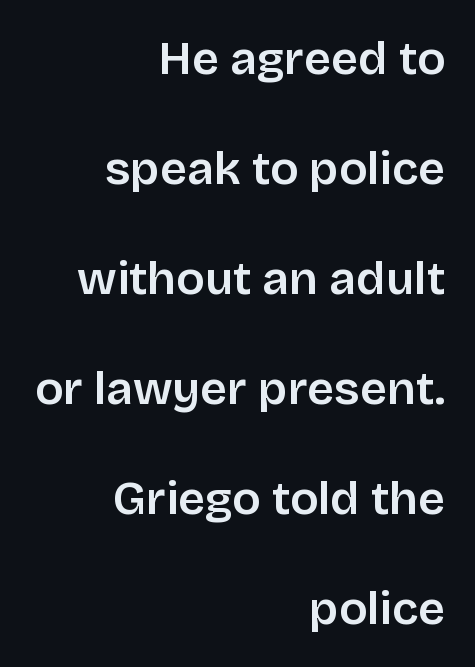
Q: Is the text italic (slanted)? A: No, it is upright.
Q: Is the typeface a serif or a sans-serif typeface? A: Sans-serif.
Q: Is the text underlined? A: No.
Q: How is the paragraph aligned? A: Right-aligned.
Q: Is the spacing between letters normal or unusually wide? A: Normal.
Q: Is the spacing between lines tight, normal or loose? A: Loose.
Q: Width (condensed, normal, or wide)? A: Normal.
Q: Stroke contrast? A: Low.
Q: x-height? A: Large.
Q: Monospaced? A: No.
